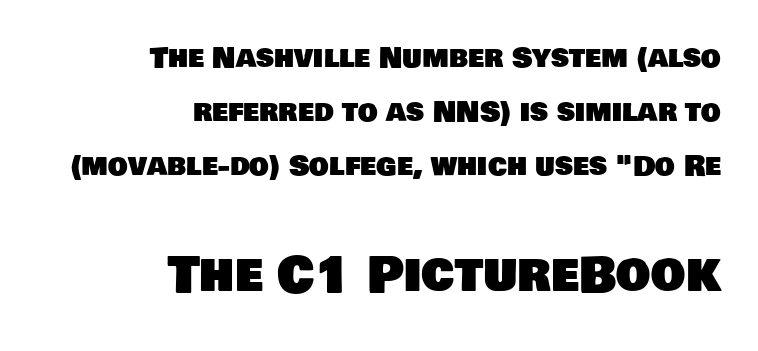
{"serif": "no", "width": "normal", "stroke_contrast": "low", "x_height": "large", "monospaced": "no", "underline": "no", "align": "right", "line_spacing": "loose", "line_spacing_ratio": 1.93, "letter_spacing": "normal", "letter_spacing_em": 0.0, "larger_block": "second", "size_ratio": 1.75, "glyph_px": 49}
